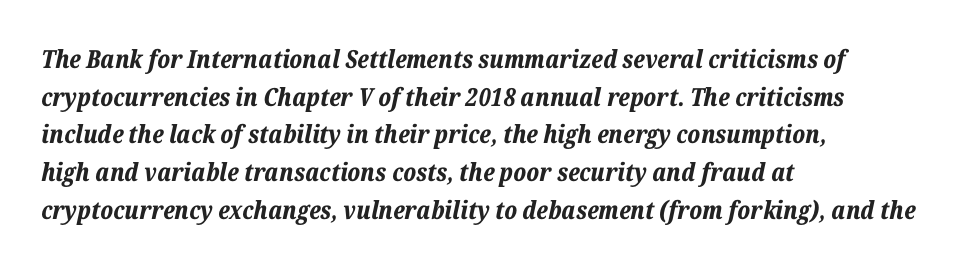
{"italic": "yes", "lean": "right", "slant_degrees": 12, "bold": "yes", "underline": "no", "align": "left", "line_spacing": "normal", "line_spacing_ratio": 1.51, "letter_spacing": "normal", "letter_spacing_em": 0.0, "glyph_px": 25}
